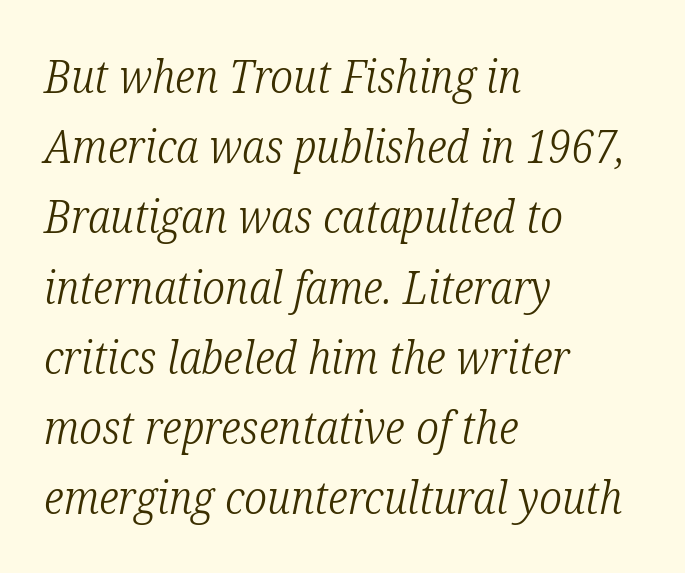
Q: Is the text bold? A: No.
Q: Is the text italic (slanted)? A: Yes, it leans right by about 12 degrees.
Q: Is the typeface a serif or a sans-serif typeface? A: Serif.
Q: Is the text underlined? A: No.
Q: How is the paragraph aligned? A: Left-aligned.
Q: Is the spacing between letters normal or unusually wide? A: Normal.
Q: Is the spacing between lines tight, normal or loose? A: Normal.
Q: Width (condensed, normal, or wide)? A: Condensed.
Q: Stroke contrast? A: Low.
Q: x-height? A: Medium.
Q: Monospaced? A: No.
